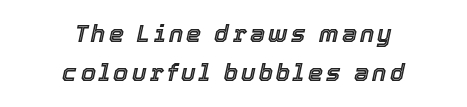
The image shows 24 px text type, italic (leaning right); set centered, normal line spacing (1.64x), not underlined.
